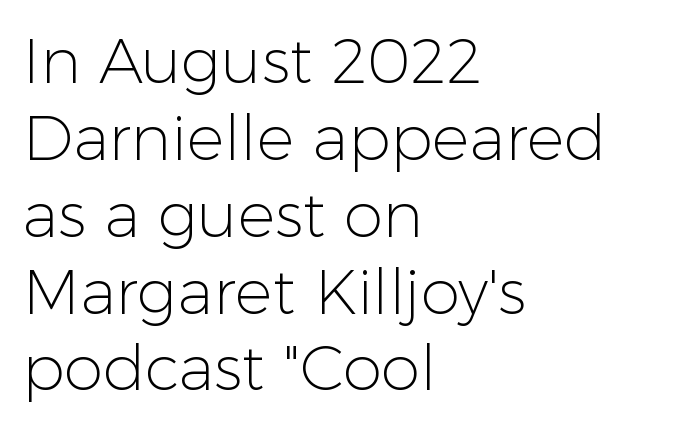
The image shows 63 px light sans-serif type, upright; set left-aligned, line spacing 1.22x, normal letter spacing, not underlined; low stroke contrast and a medium x-height.
